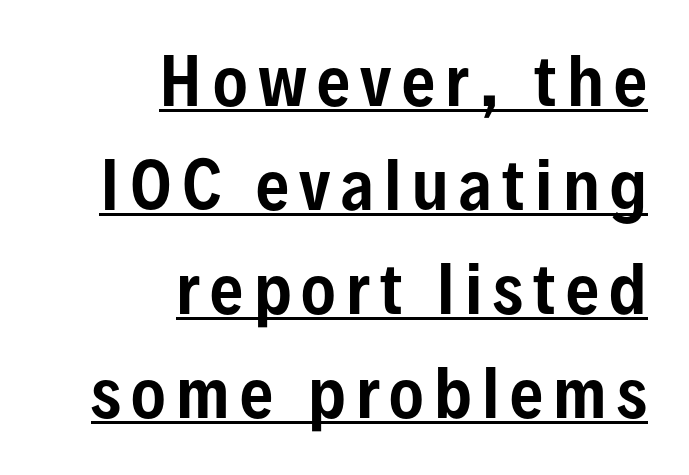
{"serif": "no", "italic": "no", "width": "condensed", "stroke_contrast": "low", "x_height": "medium", "monospaced": "no", "underline": "yes", "align": "right", "line_spacing": "normal", "line_spacing_ratio": 1.6, "glyph_px": 65}
